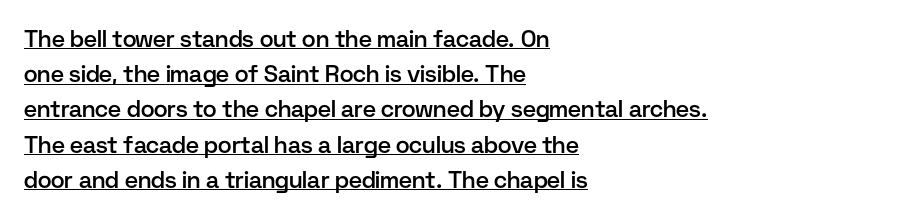
Students, observe the line beneath the letters — that is underlining. Vertical strokes here are truly vertical. Spacing between characters is what you'd get straight out of the box. Teacher's note: observe the even left margin — that is flush-left alignment. Weight check: semibold — heavier than regular, not quite bold. One glance says typical: line gaps are just what's usual.
